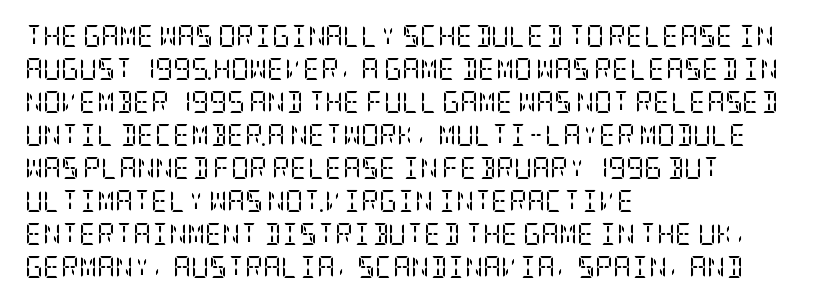
The image shows 22 px text type, upright; set left-aligned, normal line spacing (1.5x), normal letter spacing, not underlined.
